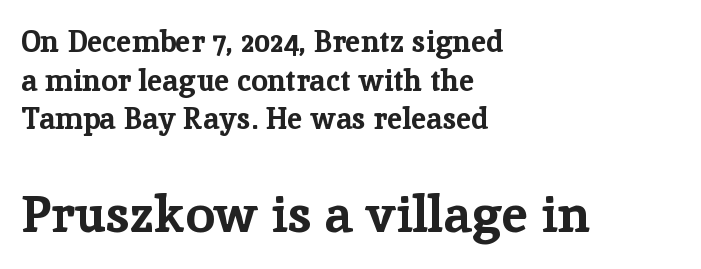
{"serif": "yes", "italic": "no", "bold": "yes", "weight": "bold", "width": "normal", "stroke_contrast": "low", "x_height": "medium", "monospaced": "no", "underline": "no", "align": "left", "line_spacing": "normal", "line_spacing_ratio": 1.29, "letter_spacing": "normal", "letter_spacing_em": 0.0, "larger_block": "second", "size_ratio": 1.73, "glyph_px": 52}
